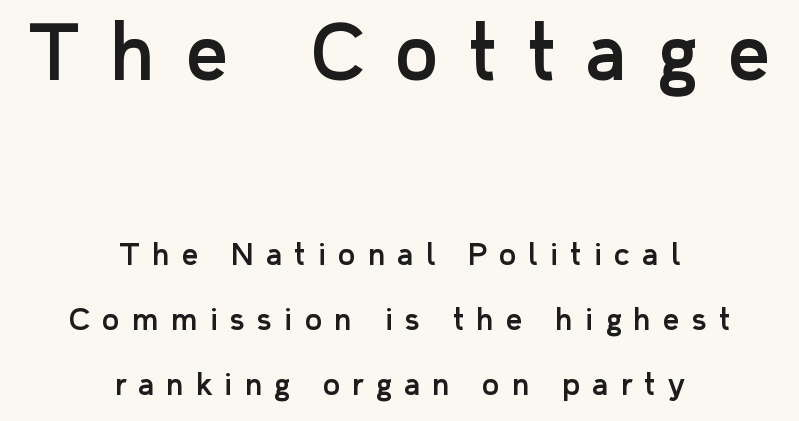
Q: Is the text italic (slanted)? A: No, it is upright.
Q: Is the typeface a serif or a sans-serif typeface? A: Sans-serif.
Q: Is the text underlined? A: No.
Q: How is the paragraph aligned? A: Centered.
Q: Is the spacing between letters normal or unusually wide? A: Unusually wide.
Q: Is the spacing between lines tight, normal or loose? A: Loose.
Q: Which block of text is set in a larger size, the first (top) or the second (bottom)? A: The first (top) one.
Q: Width (condensed, normal, or wide)? A: Normal.
Q: Stroke contrast? A: Low.
Q: x-height? A: Medium.
Q: Monospaced? A: No.
